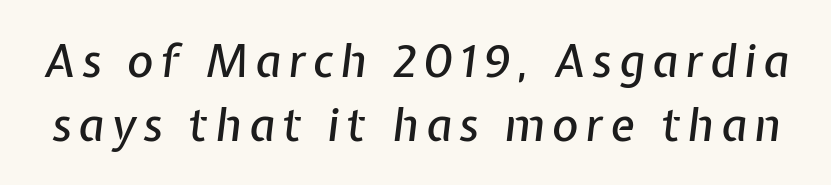
Q: Is the text italic (slanted)? A: Yes, it leans right by about 7 degrees.
Q: Is the text underlined? A: No.
Q: Is the spacing between lines tight, normal or loose? A: Normal.
Q: Width (condensed, normal, or wide)? A: Normal.
Q: Stroke contrast? A: Low.
Q: x-height? A: Medium.
Q: Monospaced? A: No.
